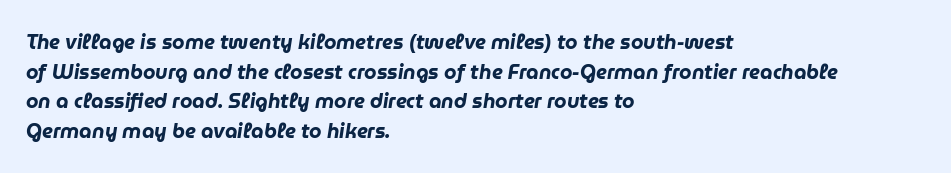
Q: Is the text bold? A: Yes.
Q: Is the text italic (slanted)? A: Yes, it leans right by about 9 degrees.
Q: Is the text underlined? A: No.
Q: How is the paragraph aligned? A: Left-aligned.
Q: Is the spacing between letters normal or unusually wide? A: Normal.
Q: Is the spacing between lines tight, normal or loose? A: Normal.
